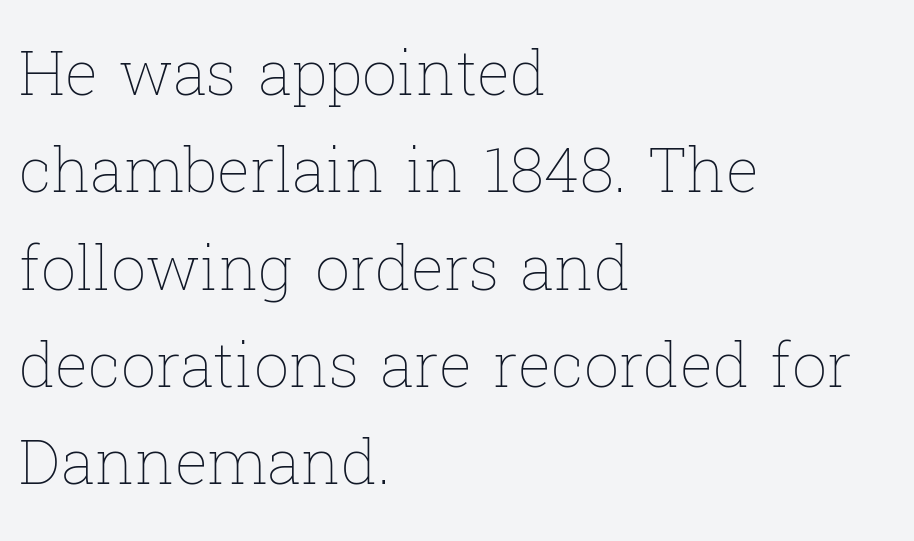
{"italic": "no", "bold": "no", "weight": "thin", "width": "normal", "stroke_contrast": "low", "x_height": "medium", "monospaced": "no", "underline": "no", "align": "left", "line_spacing": "normal", "line_spacing_ratio": 1.57, "letter_spacing": "normal", "letter_spacing_em": 0.0, "glyph_px": 62}
